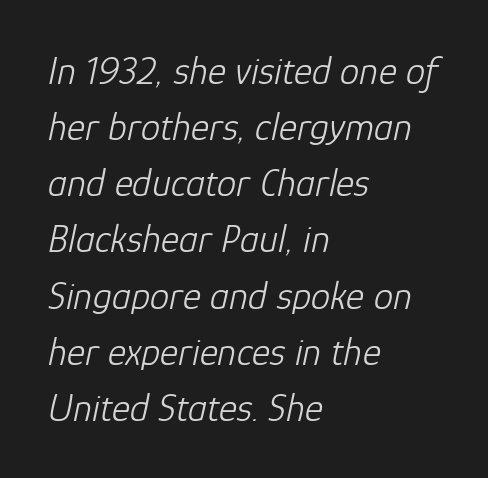
{"italic": "yes", "lean": "right", "slant_degrees": 12, "bold": "no", "weight": "light", "width": "normal", "stroke_contrast": "low", "x_height": "medium", "monospaced": "no", "underline": "no", "align": "left", "line_spacing": "normal", "line_spacing_ratio": 1.44, "letter_spacing": "normal", "letter_spacing_em": 0.0, "glyph_px": 39}
